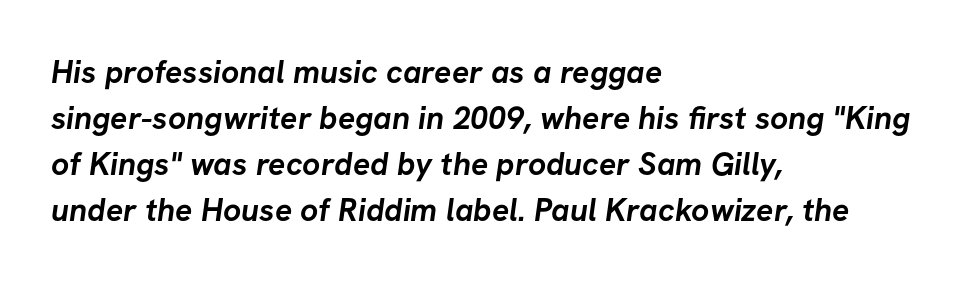
Nope, no serifs anywhere on these letters. The face used here is proportionally spaced, like ordinary book or web type. A clean baseline with only descenders dipping below it. These lines sit exactly where default settings would place them. This sample is left-justified, so line endings fall wherever the words run out. How are the letters spaced? Ordinarily, with no added tracking.
